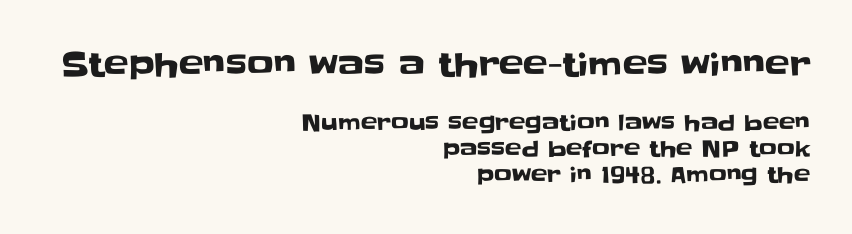
The image shows 33 px sans-serif type, upright; set right-aligned, line spacing 1.18x, normal letter spacing, not underlined; the first (top) block is 1.5x larger; low stroke contrast and a large x-height.
